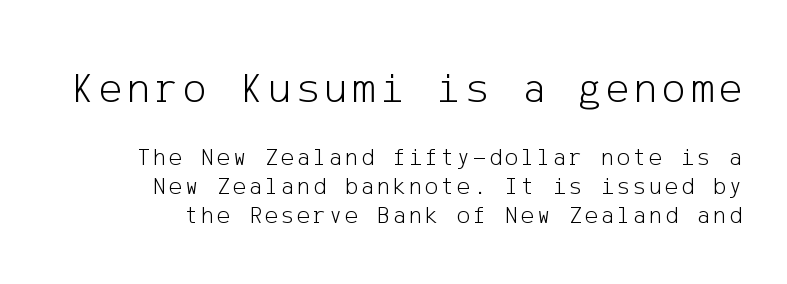
{"serif": "no", "italic": "no", "bold": "no", "weight": "light", "width": "normal", "stroke_contrast": "low", "x_height": "medium", "underline": "no", "align": "right", "line_spacing_ratio": 1.17, "larger_block": "first", "size_ratio": 1.76, "glyph_px": 44}
